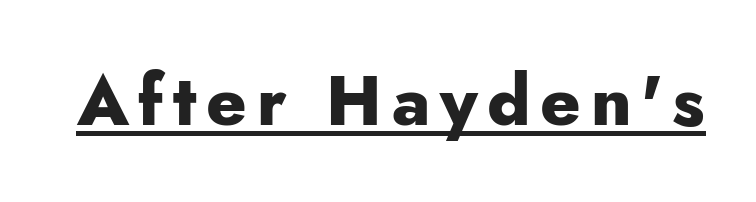
Think of a printed novel: that variable character pitch is what you see here. Ascenders rise straight up at ninety degrees. The designer went with a sans here, leaving each stem footless. The face used here has the dense, thick strokes of a bold.
